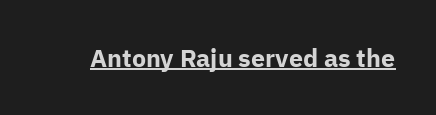
The image shows 25 px bold type, upright; set normal letter spacing, underlined.
